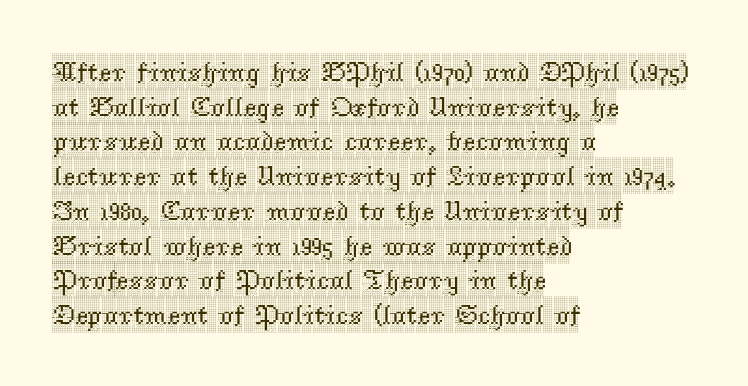
{"serif": "yes", "italic": "no", "width": "condensed", "x_height": "large", "monospaced": "no", "underline": "no", "align": "left", "line_spacing_ratio": 1.24, "letter_spacing": "normal", "letter_spacing_em": 0.0, "glyph_px": 28}
